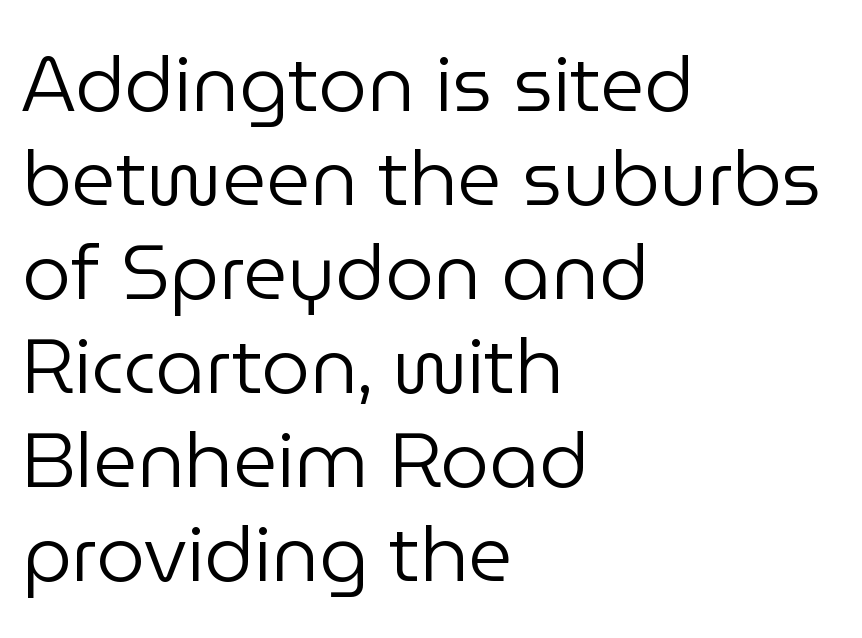
Q: Is the text bold? A: No.
Q: Is the text italic (slanted)? A: No, it is upright.
Q: Is the typeface a serif or a sans-serif typeface? A: Sans-serif.
Q: Is the text underlined? A: No.
Q: How is the paragraph aligned? A: Left-aligned.
Q: Is the spacing between letters normal or unusually wide? A: Normal.
Q: Width (condensed, normal, or wide)? A: Normal.
Q: Stroke contrast? A: Low.
Q: x-height? A: Medium.
Q: Monospaced? A: No.
